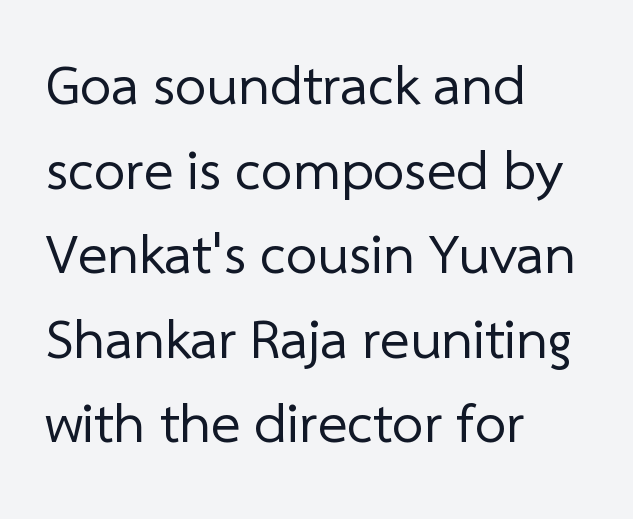
The image shows 56 px regular-weight sans-serif type; set left-aligned, normal line spacing (1.51x), normal letter spacing, not underlined; low stroke contrast and a medium x-height.
